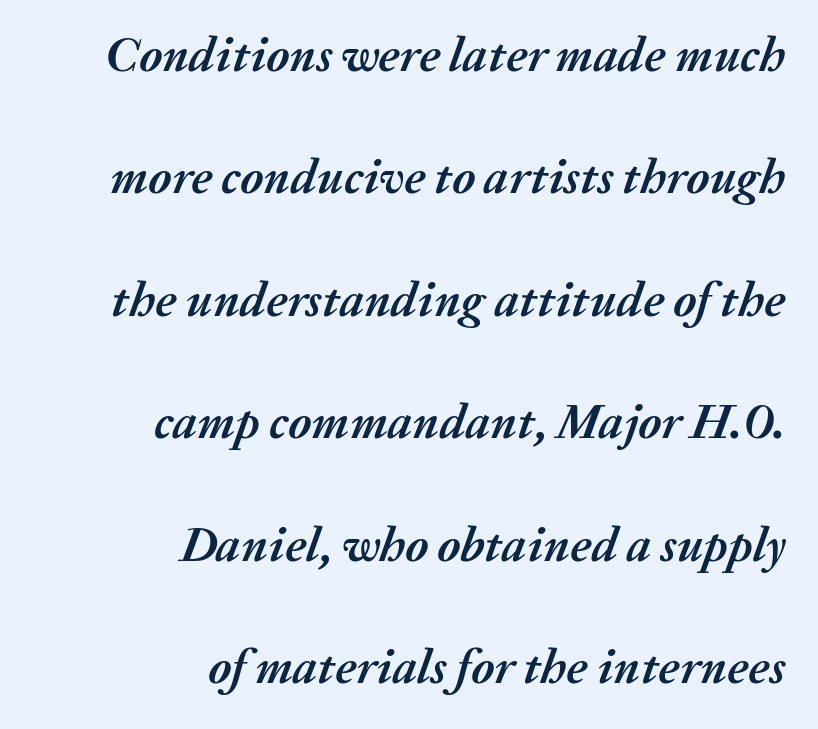
This is heavy type, rendered in bold. Observe the ordinary spacing: letters are neighbours, not strangers. The rendering uses natural spacing where letterforms have individual widths. If you drew a line through each stem, it would be angled.
